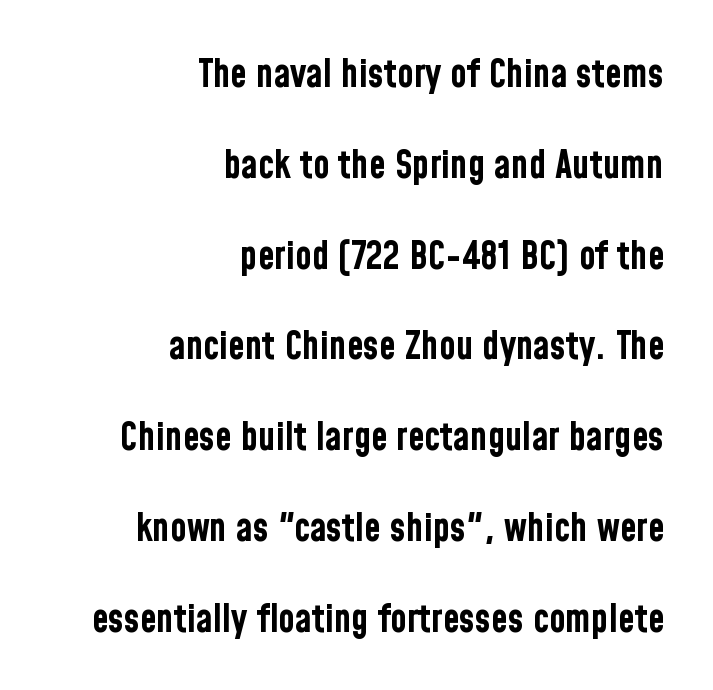
Does the type have serifs? No, each stem ends abruptly. The glyphs are unaccompanied by any horizontal stroke below them. Each letter keeps its own natural width here, so spacing adapts to shape. Rows of type keep a wide berth in the vertical direction. The line texture is even and compact thanks to regular tracking. On the weight axis this lands at bold, roughly 700.
